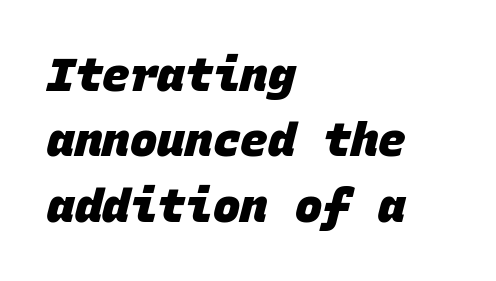
{"serif": "no", "bold": "yes", "weight": "heavy", "width": "normal", "stroke_contrast": "low", "x_height": "large", "monospaced": "yes", "underline": "no", "align": "left", "line_spacing": "normal", "line_spacing_ratio": 1.42, "letter_spacing": "normal", "letter_spacing_em": 0.0, "glyph_px": 46}
